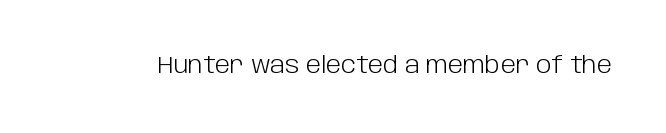
The type is set solid horizontally, with unmodified tracking. Words float on clear page, feet unadorned. A quiet, ordinary-to-light weight characterises the typeface. The type sits square on the baseline with zero lean.
